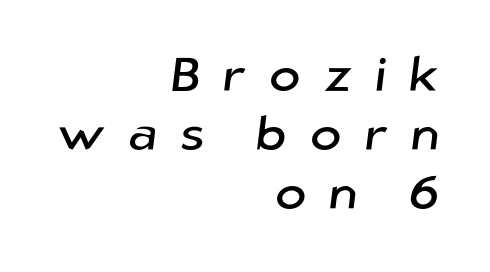
Q: Is the typeface a serif or a sans-serif typeface? A: Sans-serif.
Q: Is the text underlined? A: No.
Q: How is the paragraph aligned? A: Right-aligned.
Q: Is the spacing between letters normal or unusually wide? A: Unusually wide.
Q: Width (condensed, normal, or wide)? A: Normal.
Q: Stroke contrast? A: Low.
Q: x-height? A: Medium.
Q: Monospaced? A: No.
